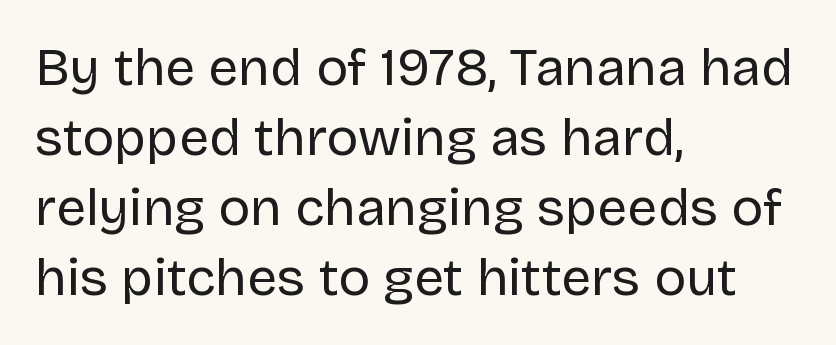
The image shows 53 px regular-weight sans-serif type, upright; set left-aligned, normal line spacing (1.32x), normal letter spacing, not underlined; low stroke contrast and a large x-height.
